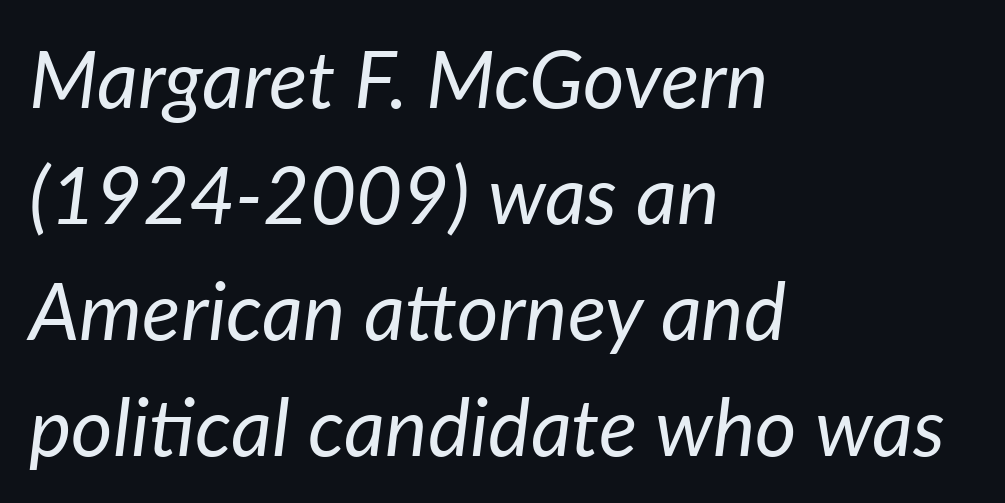
Q: Is the text bold? A: No.
Q: Is the text italic (slanted)? A: Yes, it leans right by about 7 degrees.
Q: Is the text underlined? A: No.
Q: How is the paragraph aligned? A: Left-aligned.
Q: Is the spacing between letters normal or unusually wide? A: Normal.
Q: Is the spacing between lines tight, normal or loose? A: Normal.
Q: Width (condensed, normal, or wide)? A: Normal.
Q: Stroke contrast? A: Low.
Q: x-height? A: Medium.
Q: Monospaced? A: No.
